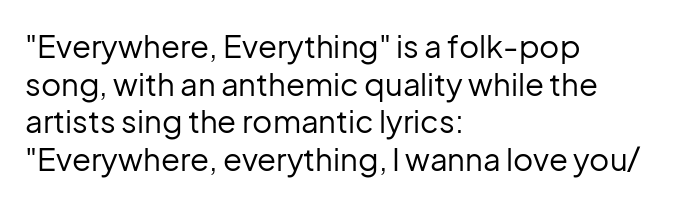
Grotesque or geometric, the face here clearly has no serifs. Weight: regular or lighter. The face used here is proportionally spaced, like ordinary book or web type. Type without underlining.
